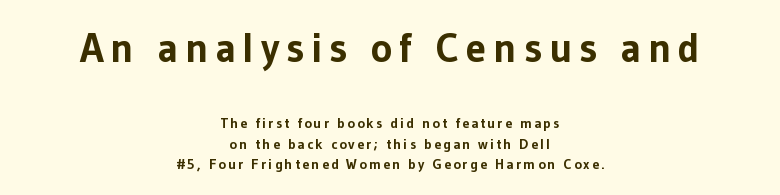
{"serif": "no", "italic": "no", "bold": "yes", "weight": "bold", "width": "normal", "stroke_contrast": "low", "x_height": "medium", "monospaced": "no", "underline": "no", "align": "center", "line_spacing": "normal", "line_spacing_ratio": 1.45, "larger_block": "first", "size_ratio": 2.93, "glyph_px": 41}
